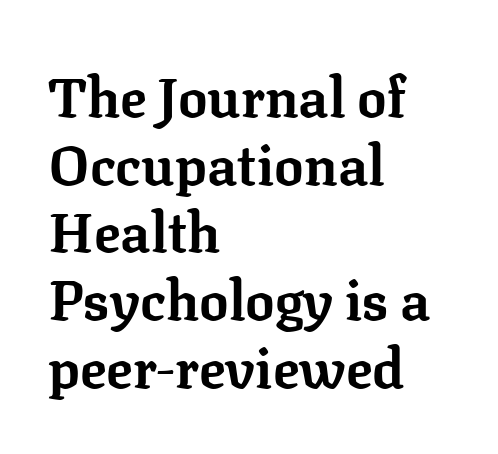
{"serif": "yes", "italic": "no", "bold": "yes", "weight": "bold", "width": "normal", "stroke_contrast": "low", "x_height": "medium", "monospaced": "no", "underline": "no", "align": "left", "line_spacing_ratio": 1.23, "letter_spacing": "normal", "letter_spacing_em": 0.0, "glyph_px": 55}
